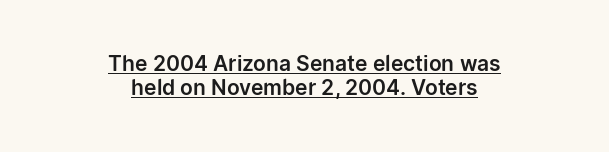
A typesetter would call this leading minimal, almost set solid. A typesetter would call this zero additional tracking. Horizontally, the lines are justified to the midpoint only. The typography opts for an upright posture over an oblique one. This sample carries an underscore along the baseline area.
